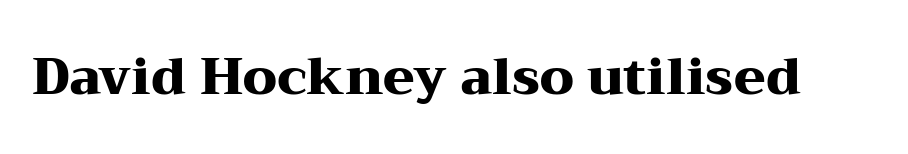
Q: Is the text bold? A: Yes.
Q: Is the text italic (slanted)? A: No, it is upright.
Q: Is the typeface a serif or a sans-serif typeface? A: Serif.
Q: Is the text underlined? A: No.
Q: Is the spacing between letters normal or unusually wide? A: Normal.
Q: Width (condensed, normal, or wide)? A: Wide.
Q: Stroke contrast? A: Medium.
Q: x-height? A: Medium.
Q: Monospaced? A: No.
